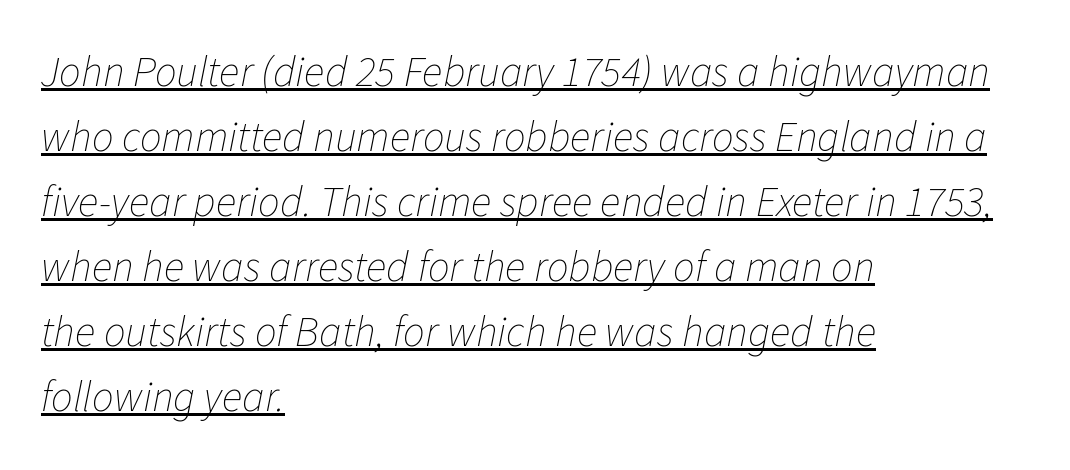
{"italic": "yes", "lean": "right", "slant_degrees": 11, "bold": "no", "weight": "thin", "width": "normal", "stroke_contrast": "low", "x_height": "medium", "monospaced": "no", "underline": "yes", "align": "left", "line_spacing": "normal", "line_spacing_ratio": 1.51, "letter_spacing": "normal", "letter_spacing_em": 0.0, "glyph_px": 43}
